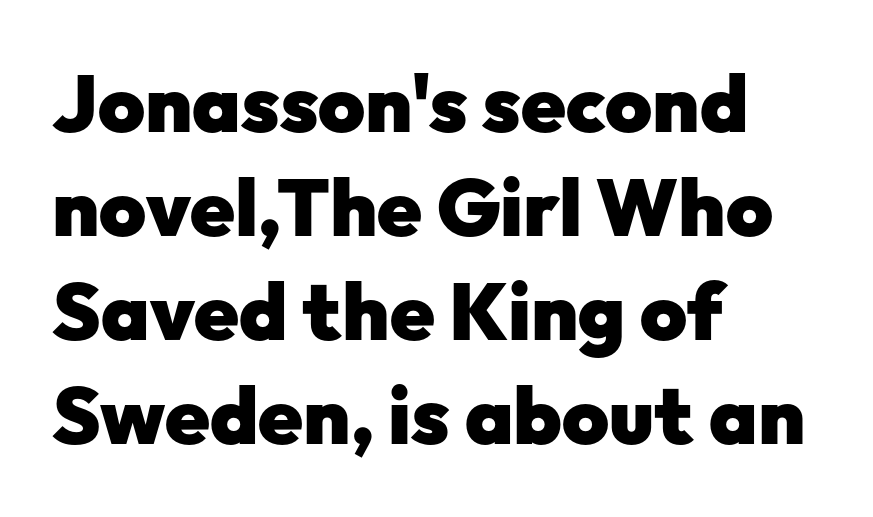
The image shows 80 px heavy sans-serif type, upright; set left-aligned, normal line spacing (1.3x), normal letter spacing, not underlined; low stroke contrast and a medium x-height.
